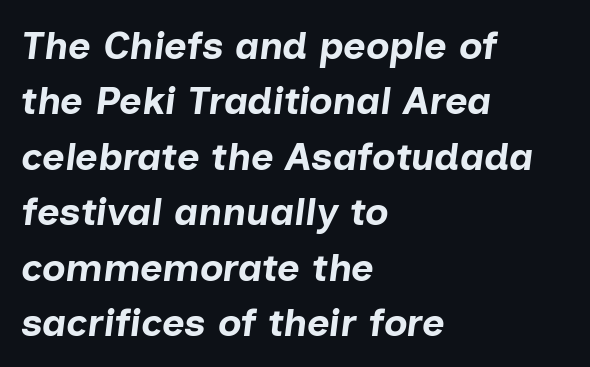
Q: Is the text bold? A: Yes.
Q: Is the text italic (slanted)? A: Yes, it leans right by about 7 degrees.
Q: Is the text underlined? A: No.
Q: How is the paragraph aligned? A: Left-aligned.
Q: Is the spacing between letters normal or unusually wide? A: Normal.
Q: Is the spacing between lines tight, normal or loose? A: Normal.
Q: Width (condensed, normal, or wide)? A: Normal.
Q: Stroke contrast? A: Low.
Q: x-height? A: Medium.
Q: Monospaced? A: No.
